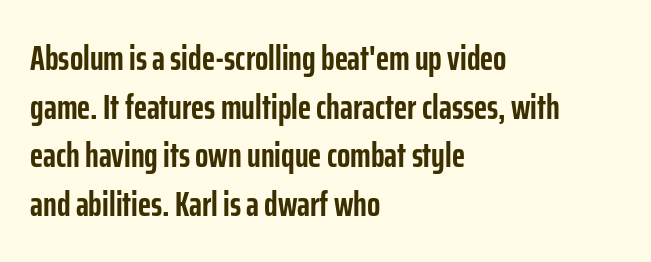
The passage shown is typed in a proportional face where columns would drift. The vertical gap from one line to the next is medium. Only glyphs here, with clear space below each row. The font family rendered here belongs to the sans-serif group. The compositor pushed each line to the left boundary.
